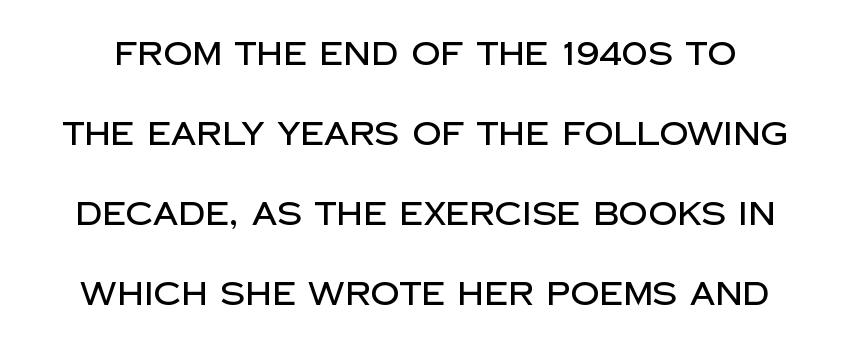
{"serif": "no", "italic": "no", "width": "normal", "stroke_contrast": "low", "x_height": "large", "monospaced": "no", "underline": "no", "line_spacing": "loose", "line_spacing_ratio": 2.5, "letter_spacing": "normal", "letter_spacing_em": 0.0, "glyph_px": 32}
